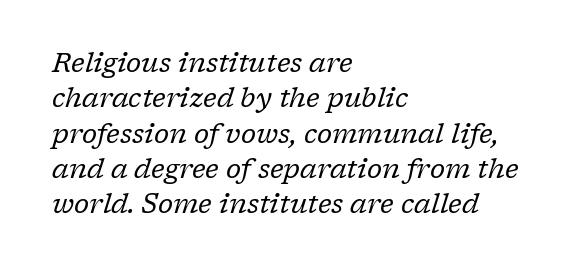
The image shows 27 px text type, italic (leaning right); set left-aligned, normal line spacing (1.31x), normal letter spacing, not underlined.
